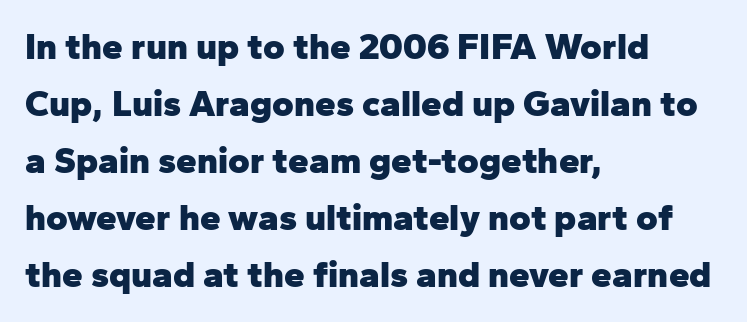
The image shows 37 px heavy sans-serif type, upright; set left-aligned, normal line spacing (1.54x), normal letter spacing, not underlined; low stroke contrast and a medium x-height.
